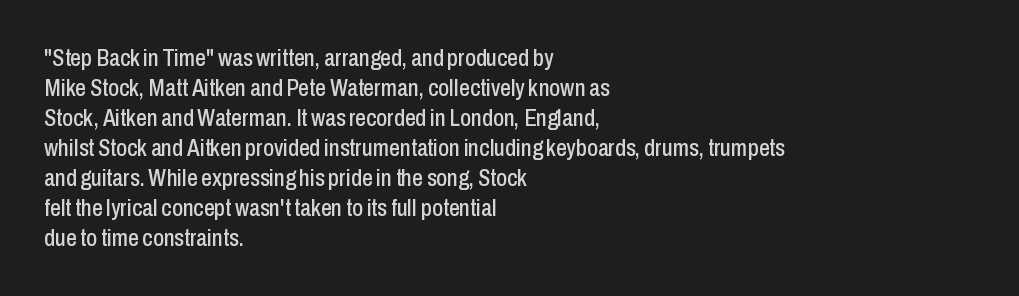
{"italic": "no", "underline": "no", "align": "left", "line_spacing": "normal", "line_spacing_ratio": 1.25, "letter_spacing": "normal", "letter_spacing_em": 0.0, "glyph_px": 24}
